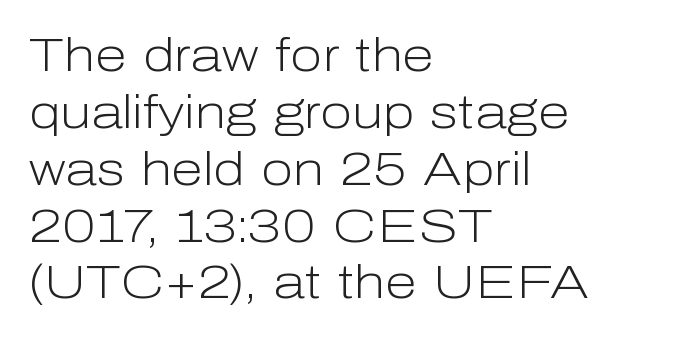
The rendering shows plain stroke endings on the letterforms — a sans-serif design. Tracking here is standard; glyphs follow each other at the usual distance. Think of a printed novel: that variable character pitch is what you see here. Each stroke keeps to a modest, everyday thickness or less.
